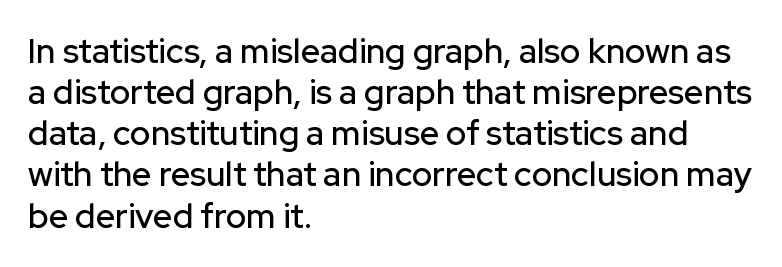
The setting favours the left margin, as ordinary paragraphs usually do. Here the designer chose a conventional face with non-uniform glyph widths. The letters stand upright; this is a roman face. Classification — sans serif. Tracking value appears to be zero — textbook default spacing.
